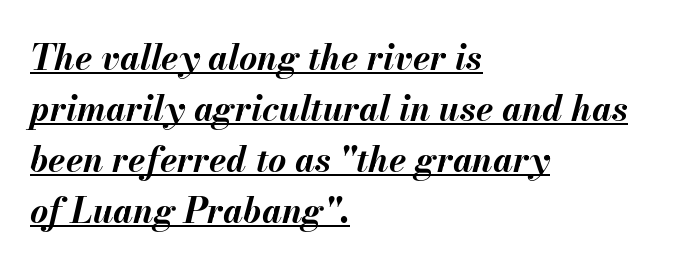
{"italic": "yes", "lean": "right", "slant_degrees": 13, "bold": "yes", "weight": "bold", "width": "normal", "stroke_contrast": "medium", "x_height": "small", "monospaced": "no", "underline": "yes", "align": "left", "line_spacing": "normal", "line_spacing_ratio": 1.46, "letter_spacing": "normal", "letter_spacing_em": 0.0, "glyph_px": 35}
